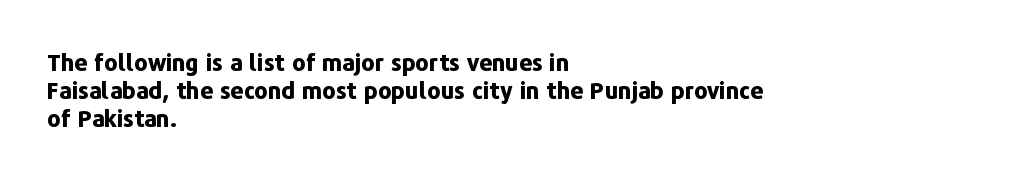
{"italic": "no", "bold": "yes", "underline": "no", "align": "left", "line_spacing_ratio": 1.22, "letter_spacing": "normal", "letter_spacing_em": 0.0, "glyph_px": 23}
